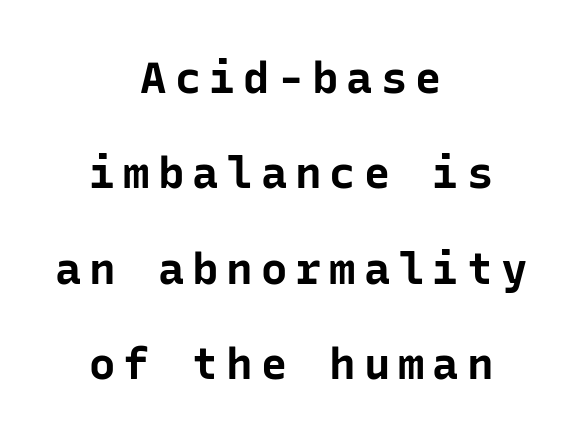
{"serif": "no", "italic": "no", "bold": "yes", "weight": "bold", "width": "normal", "stroke_contrast": "low", "x_height": "medium", "monospaced": "yes", "underline": "no", "align": "center", "line_spacing": "loose", "line_spacing_ratio": 2.17, "glyph_px": 44}
